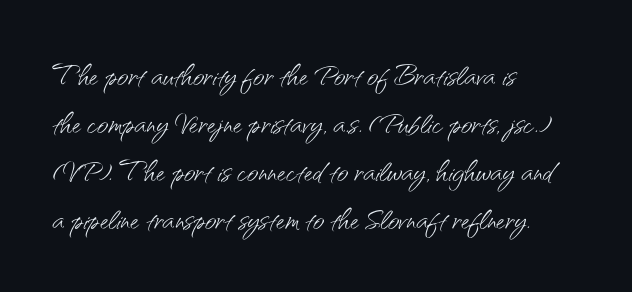
Q: Is the text bold? A: No.
Q: Is the text italic (slanted)? A: Yes.
Q: Is the typeface a serif or a sans-serif typeface? A: Sans-serif.
Q: Is the text underlined? A: No.
Q: How is the paragraph aligned? A: Left-aligned.
Q: Is the spacing between letters normal or unusually wide? A: Normal.
Q: Width (condensed, normal, or wide)? A: Normal.
Q: Stroke contrast? A: Medium.
Q: x-height? A: Small.
Q: Monospaced? A: No.
